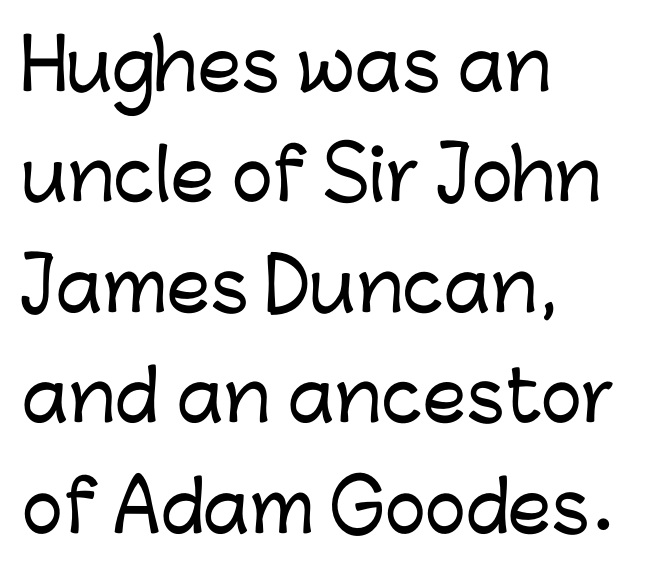
Q: Is the text italic (slanted)? A: No, it is upright.
Q: Is the typeface a serif or a sans-serif typeface? A: Sans-serif.
Q: Is the text underlined? A: No.
Q: How is the paragraph aligned? A: Left-aligned.
Q: Is the spacing between letters normal or unusually wide? A: Normal.
Q: Is the spacing between lines tight, normal or loose? A: Normal.
Q: Width (condensed, normal, or wide)? A: Normal.
Q: Stroke contrast? A: Low.
Q: x-height? A: Medium.
Q: Monospaced? A: No.
